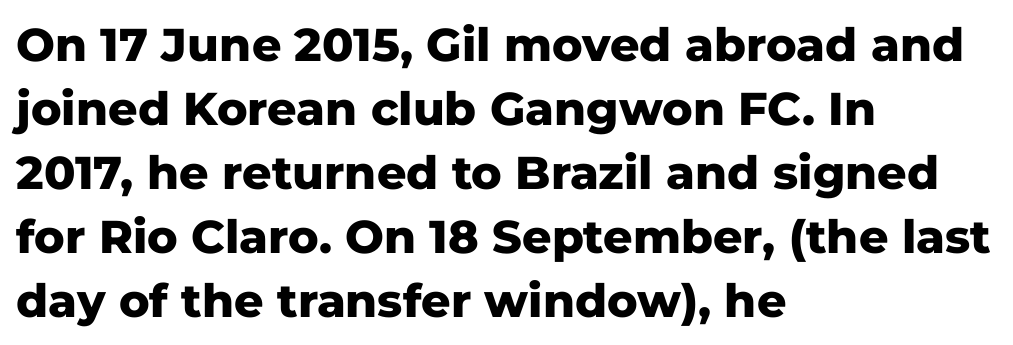
{"serif": "no", "italic": "no", "bold": "yes", "weight": "heavy", "width": "normal", "stroke_contrast": "low", "x_height": "medium", "monospaced": "no", "underline": "no", "align": "left", "line_spacing": "normal", "line_spacing_ratio": 1.39, "letter_spacing": "normal", "letter_spacing_em": 0.0, "glyph_px": 46}
